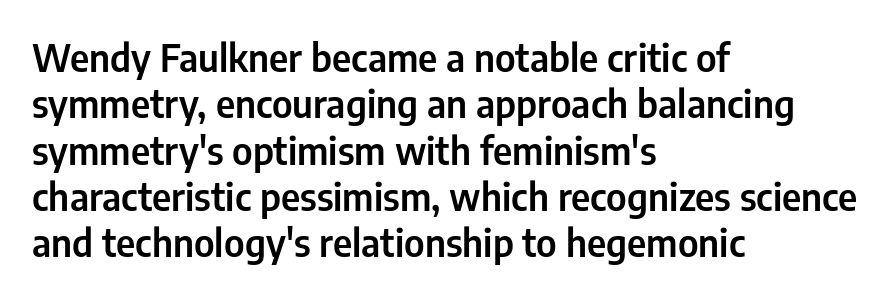
{"serif": "no", "italic": "no", "width": "condensed", "stroke_contrast": "low", "x_height": "medium", "monospaced": "no", "underline": "no", "align": "left", "line_spacing_ratio": 1.22, "letter_spacing": "normal", "letter_spacing_em": 0.0, "glyph_px": 38}
